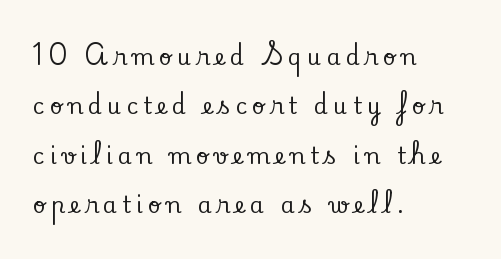
The gaps between neighbouring characters are conspicuously large. Regarding leading, the lines here are spaced well apart. Alignment: flush left. Decoration check: the copy has no underline. It's the straight-up-and-down kind of type.
